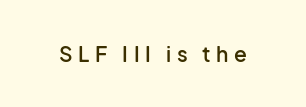
{"italic": "no", "bold": "semi", "underline": "no", "letter_spacing": "wide", "letter_spacing_em": 0.27, "glyph_px": 21}
